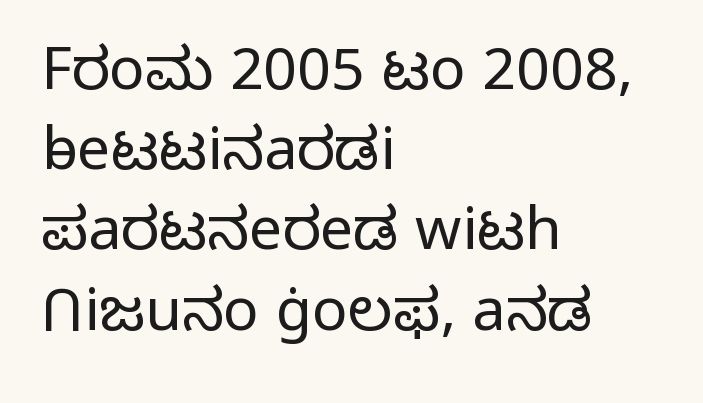
{"serif": "no", "italic": "no", "bold": "no", "weight": "light", "width": "normal", "stroke_contrast": "low", "x_height": "medium", "monospaced": "no", "underline": "no", "align": "left", "line_spacing": "normal", "line_spacing_ratio": 1.36, "letter_spacing": "normal", "letter_spacing_em": 0.0, "glyph_px": 59}
